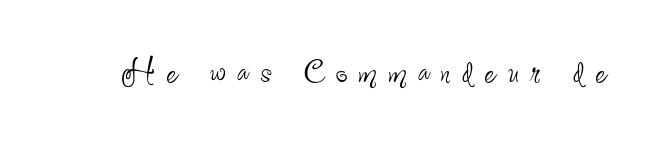
Q: Is the text bold? A: No.
Q: Is the text italic (slanted)? A: Yes.
Q: Is the typeface a serif or a sans-serif typeface? A: Sans-serif.
Q: Is the text underlined? A: No.
Q: Is the spacing between letters normal or unusually wide? A: Unusually wide.
Q: Width (condensed, normal, or wide)? A: Condensed.
Q: Stroke contrast? A: Low.
Q: x-height? A: Small.
Q: Monospaced? A: No.
